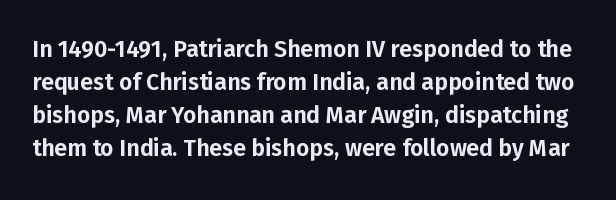
{"italic": "no", "underline": "no", "line_spacing": "normal", "line_spacing_ratio": 1.43, "letter_spacing": "normal", "letter_spacing_em": 0.0, "glyph_px": 23}
